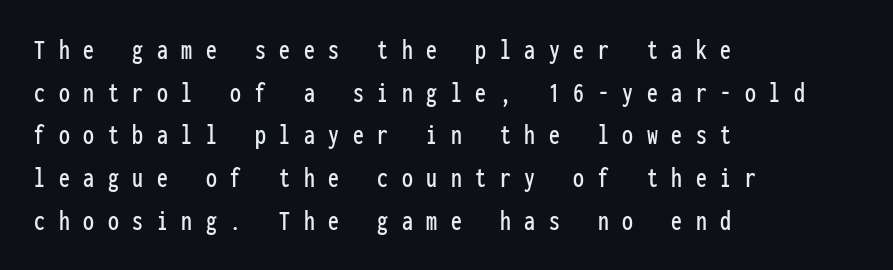
The vertical gap from one line to the next is medium. Do the letters lean? They stand straight. The typesetter chose a ragged-right arrangement here. Display-style spreading of the glyphs; the letterfit is very open.
